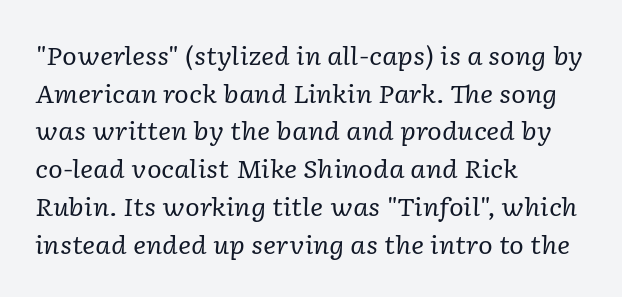
Q: Is the text bold? A: No.
Q: Is the text italic (slanted)? A: Yes, it leans right by about 2 degrees.
Q: Is the text underlined? A: No.
Q: How is the paragraph aligned? A: Left-aligned.
Q: Is the spacing between letters normal or unusually wide? A: Normal.
Q: Is the spacing between lines tight, normal or loose? A: Normal.
